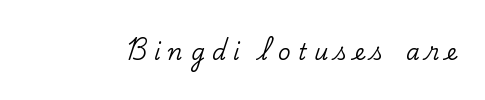
{"underline": "no", "letter_spacing": "wide", "letter_spacing_em": 0.34, "glyph_px": 22}
